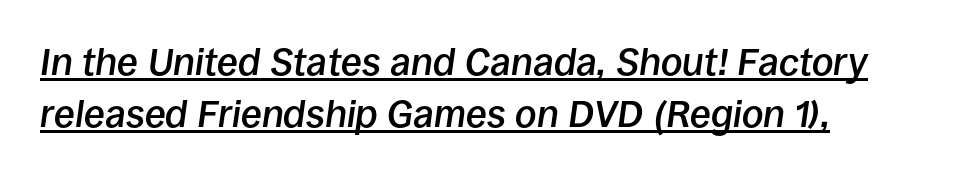
The image shows 38 px semibold type, italic (leaning right); set left-aligned, normal line spacing (1.37x), normal letter spacing, underlined; low stroke contrast and a large x-height.
